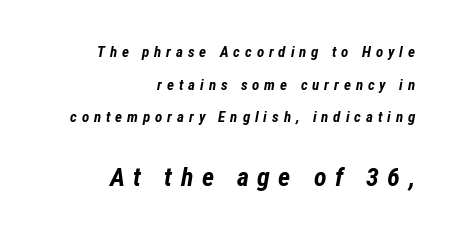
The image shows 26 px bold type, italic (leaning right); set right-aligned, loose line spacing (2.17x), unusually wide letter spacing (+0.33 em), not underlined; the second (bottom) block is 1.73x larger.
